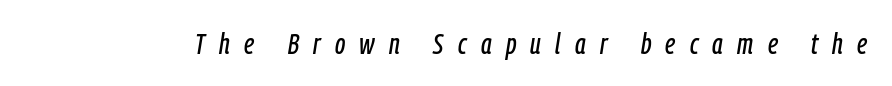
{"italic": "yes", "lean": "right", "slant_degrees": 9, "width": "condensed", "stroke_contrast": "low", "x_height": "medium", "monospaced": "no", "underline": "no", "letter_spacing": "wide", "letter_spacing_em": 0.49, "glyph_px": 29}
